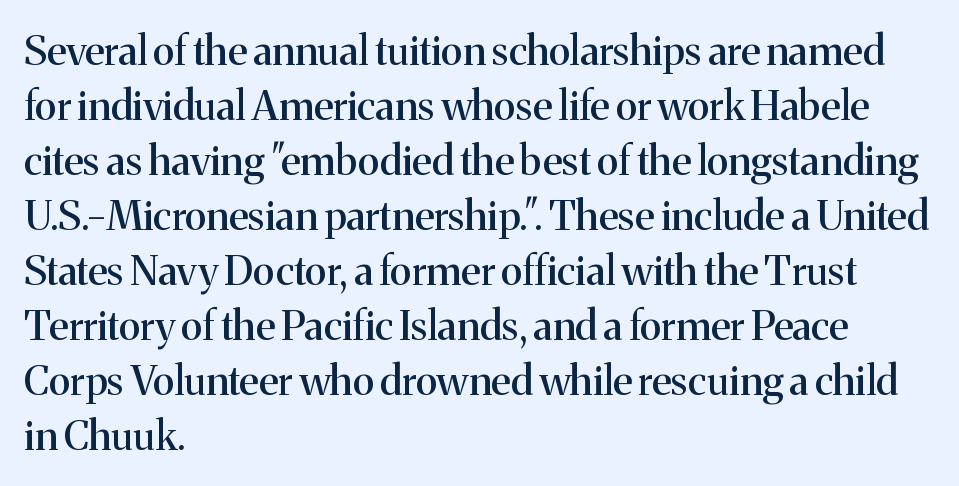
Q: Is the text italic (slanted)? A: No, it is upright.
Q: Is the typeface a serif or a sans-serif typeface? A: Serif.
Q: Is the text underlined? A: No.
Q: How is the paragraph aligned? A: Left-aligned.
Q: Is the spacing between letters normal or unusually wide? A: Normal.
Q: Is the spacing between lines tight, normal or loose? A: Normal.
Q: Width (condensed, normal, or wide)? A: Normal.
Q: Stroke contrast? A: Medium.
Q: x-height? A: Medium.
Q: Monospaced? A: No.
